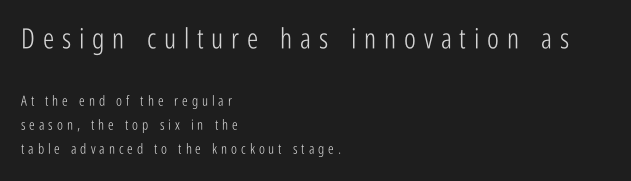
Q: Is the text bold? A: No.
Q: Is the text italic (slanted)? A: No, it is upright.
Q: Is the typeface a serif or a sans-serif typeface? A: Sans-serif.
Q: Is the text underlined? A: No.
Q: How is the paragraph aligned? A: Left-aligned.
Q: Is the spacing between letters normal or unusually wide? A: Unusually wide.
Q: Which block of text is set in a larger size, the first (top) or the second (bottom)? A: The first (top) one.
Q: Width (condensed, normal, or wide)? A: Condensed.
Q: Stroke contrast? A: Low.
Q: x-height? A: Medium.
Q: Monospaced? A: No.
